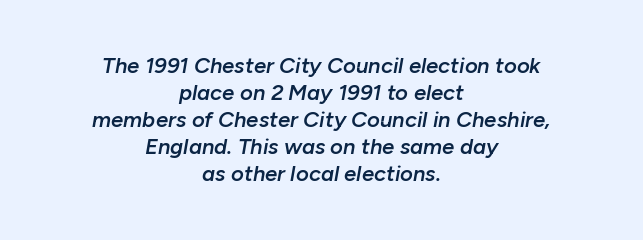
{"italic": "yes", "lean": "right", "slant_degrees": 10, "bold": "semi", "underline": "no", "align": "center", "line_spacing_ratio": 1.23, "letter_spacing": "normal", "letter_spacing_em": 0.0, "glyph_px": 22}
